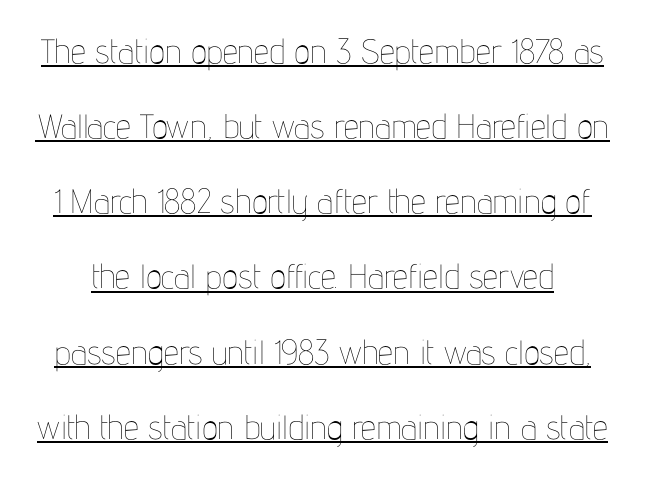
{"italic": "no", "bold": "no", "weight": "thin", "width": "condensed", "stroke_contrast": "low", "x_height": "medium", "monospaced": "no", "underline": "yes", "line_spacing": "loose", "line_spacing_ratio": 2.21, "letter_spacing": "normal", "letter_spacing_em": 0.0, "glyph_px": 34}
